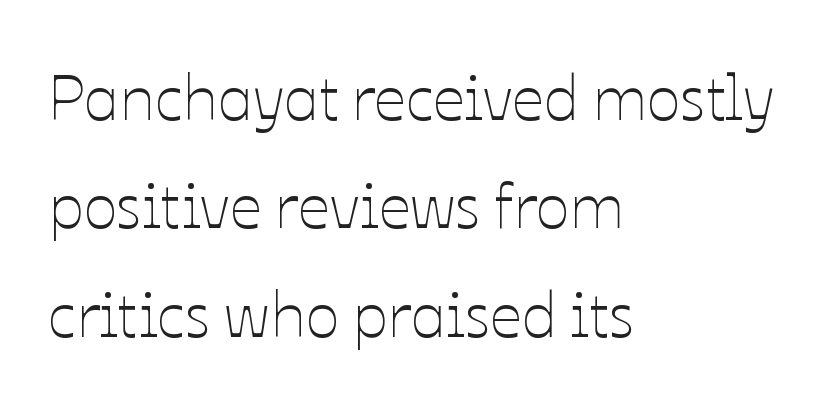
Does the lettering tilt? It doesn't — this is upright. Observe the ordinary spacing: letters are neighbours, not strangers. You could not count columns in this text — the font is proportionally spaced. Summary of weight: not heavy and not bold. Quick note: underline off.
